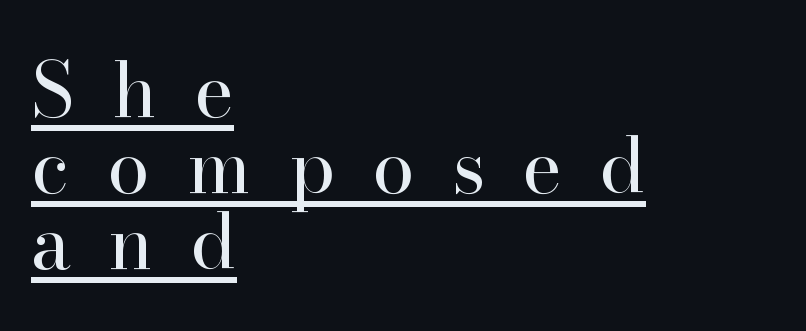
The image shows 76 px regular-weight serif type, upright; set left-aligned, tight line spacing (1.0x), unusually wide letter spacing (+0.49 em), underlined; high stroke contrast and a small x-height.
